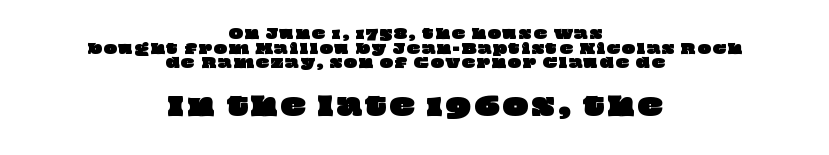
{"underline": "no", "align": "center", "line_spacing": "tight", "line_spacing_ratio": 1.04, "larger_block": "second", "size_ratio": 1.86, "glyph_px": 26}
